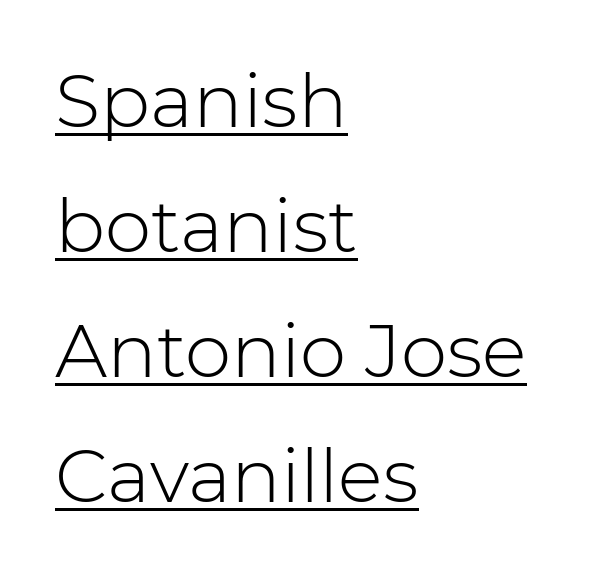
Q: Is the text bold? A: No.
Q: Is the text italic (slanted)? A: No, it is upright.
Q: Is the typeface a serif or a sans-serif typeface? A: Sans-serif.
Q: Is the text underlined? A: Yes.
Q: How is the paragraph aligned? A: Left-aligned.
Q: Is the spacing between letters normal or unusually wide? A: Normal.
Q: Is the spacing between lines tight, normal or loose? A: Normal.
Q: Width (condensed, normal, or wide)? A: Normal.
Q: Stroke contrast? A: Low.
Q: x-height? A: Medium.
Q: Monospaced? A: No.
